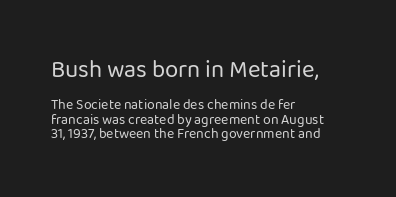
{"italic": "no", "bold": "no", "underline": "no", "align": "left", "line_spacing": "tight", "line_spacing_ratio": 1.01, "letter_spacing": "normal", "letter_spacing_em": 0.0, "larger_block": "first", "size_ratio": 1.71, "glyph_px": 24}
